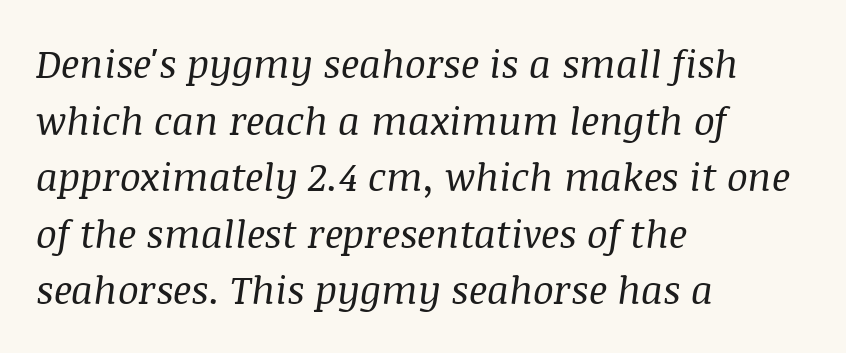
The space between consecutive lines is moderate. A typesetter would call this proportional, since set widths differ per character. This reads as an unemphasized weight, regular at the heaviest. The specimen omits any rule beneath the text block's lines. Casual observation: everything's shoved over to the left.
